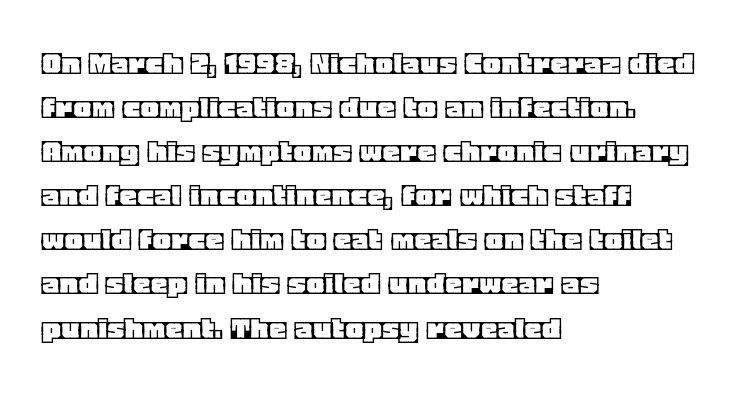
Q: Is the text italic (slanted)? A: No, it is upright.
Q: Is the text underlined? A: No.
Q: How is the paragraph aligned? A: Left-aligned.
Q: Is the spacing between letters normal or unusually wide? A: Normal.
Q: Is the spacing between lines tight, normal or loose? A: Normal.
Q: Width (condensed, normal, or wide)? A: Normal.
Q: x-height? A: Large.
Q: Monospaced? A: No.
